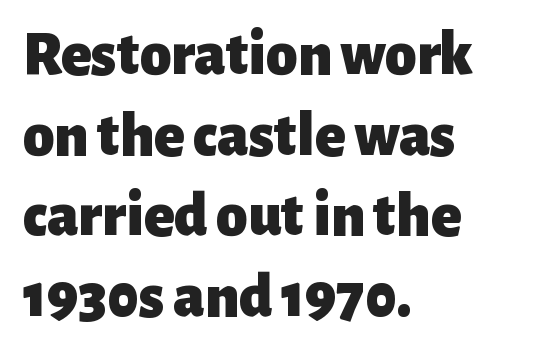
The image shows 63 px heavy sans-serif type, upright; set left-aligned, normal line spacing (1.28x), normal letter spacing, not underlined; low stroke contrast and a medium x-height.
